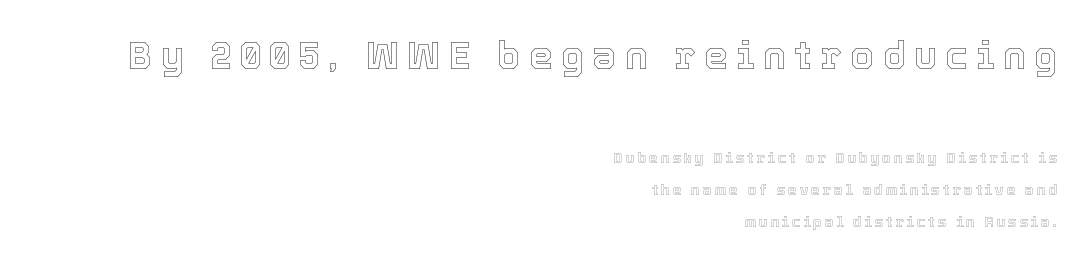
Has an underline been added? It has not. The text block is weighted toward the right margin, trailing off unevenly leftward. A typesetter would call this proportional, since set widths differ per character. Students, note that the glyphs here are deliberately spaced far apart. The passage shown begins with its larger block and ends with its smaller one.
